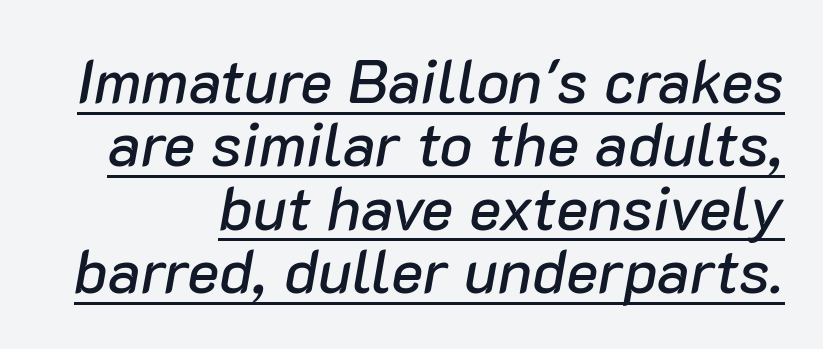
{"italic": "yes", "lean": "right", "slant_degrees": 10, "width": "normal", "stroke_contrast": "low", "x_height": "medium", "monospaced": "no", "underline": "yes", "line_spacing": "tight", "line_spacing_ratio": 1.04, "letter_spacing": "normal", "letter_spacing_em": 0.0, "glyph_px": 61}
